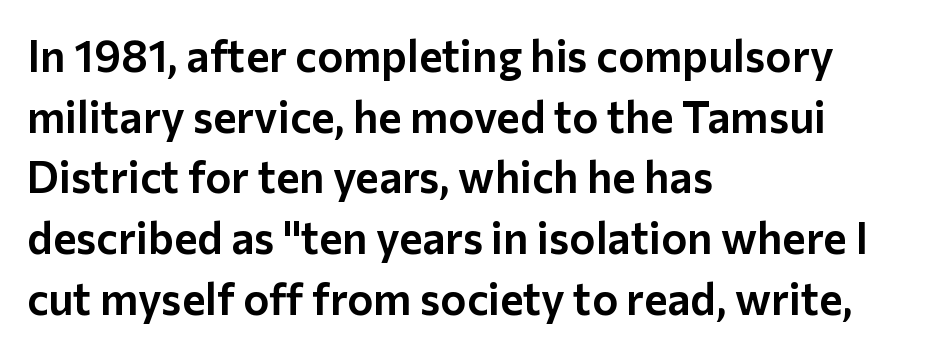
Leading matches the norm, producing a regular column. Every character sits straight up, as roman type does. The characters display no serif detailing; their extremities are plain. Underlining? Definitely not there.
